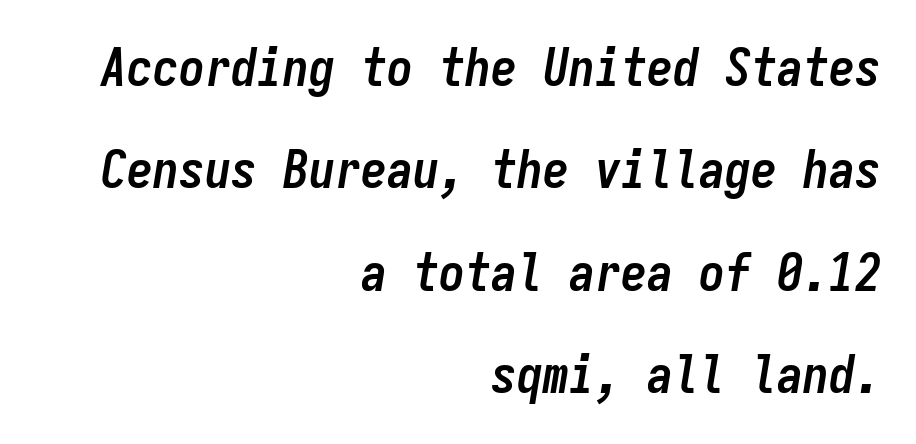
{"italic": "yes", "lean": "right", "slant_degrees": 9, "bold": "yes", "weight": "semibold", "width": "condensed", "stroke_contrast": "low", "x_height": "medium", "monospaced": "yes", "underline": "no", "align": "right", "line_spacing": "loose", "line_spacing_ratio": 1.97, "letter_spacing": "normal", "letter_spacing_em": 0.0, "glyph_px": 52}
